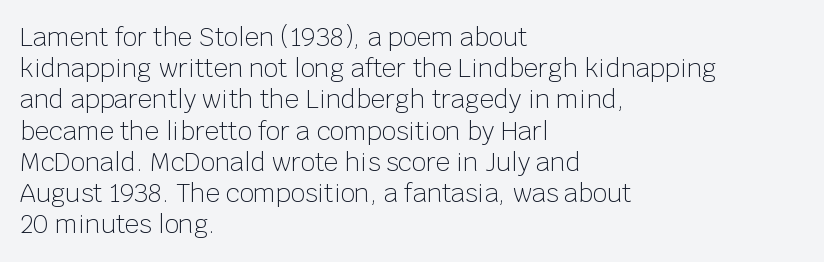
Q: Is the text bold? A: No.
Q: Is the text italic (slanted)? A: No, it is upright.
Q: Is the text underlined? A: No.
Q: How is the paragraph aligned? A: Left-aligned.
Q: Is the spacing between letters normal or unusually wide? A: Normal.
Q: Is the spacing between lines tight, normal or loose? A: Normal.
